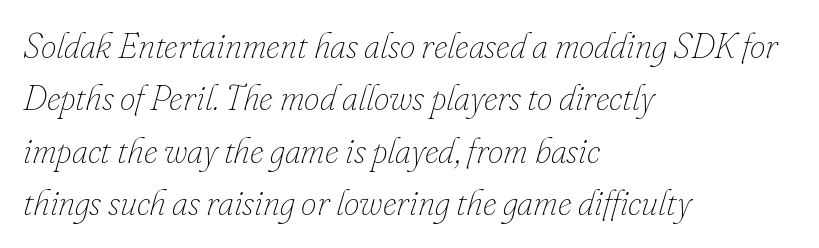
{"italic": "yes", "lean": "right", "slant_degrees": 16, "bold": "no", "weight": "thin", "width": "normal", "stroke_contrast": "low", "x_height": "small", "monospaced": "no", "underline": "no", "align": "left", "line_spacing": "normal", "line_spacing_ratio": 1.5, "letter_spacing": "normal", "letter_spacing_em": 0.0, "glyph_px": 35}
